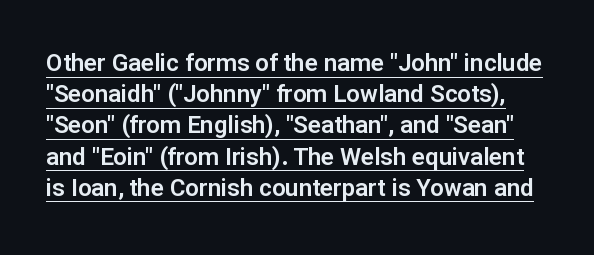
Like a heading marked for emphasis, these lines bear an underscore. The designer left line spacing at the default. Every stem runs plumb, perpendicular to the baseline. The letterforms sit shoulder to shoulder at normal distance.
